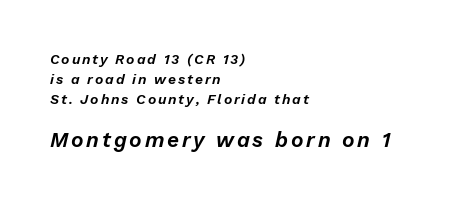
{"italic": "yes", "lean": "right", "slant_degrees": 13, "underline": "no", "align": "left", "line_spacing": "normal", "line_spacing_ratio": 1.43, "larger_block": "second", "size_ratio": 1.5, "glyph_px": 21}
